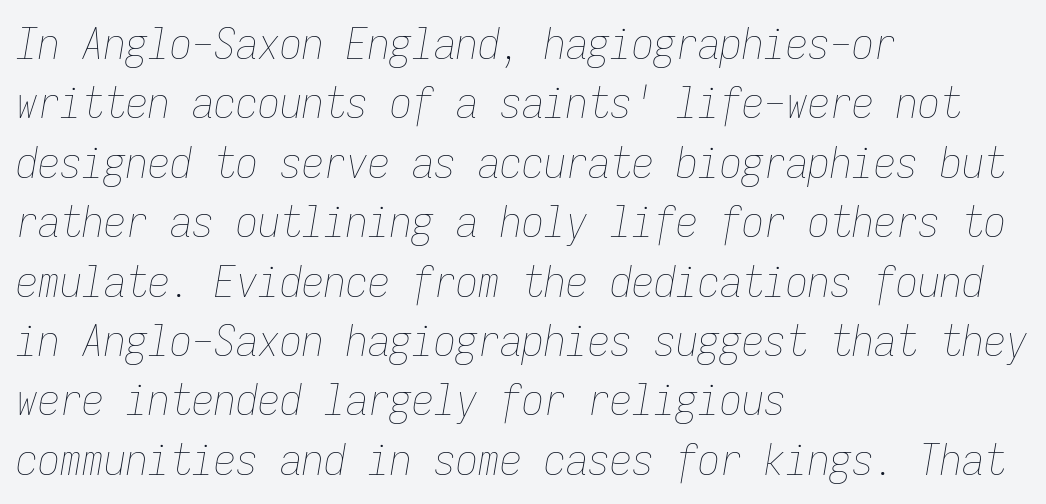
Q: Is the text bold? A: No.
Q: Is the text italic (slanted)? A: Yes, it leans right by about 9 degrees.
Q: Is the text underlined? A: No.
Q: How is the paragraph aligned? A: Left-aligned.
Q: Is the spacing between letters normal or unusually wide? A: Normal.
Q: Is the spacing between lines tight, normal or loose? A: Normal.
Q: Width (condensed, normal, or wide)? A: Condensed.
Q: Stroke contrast? A: Low.
Q: x-height? A: Medium.
Q: Monospaced? A: Yes.
